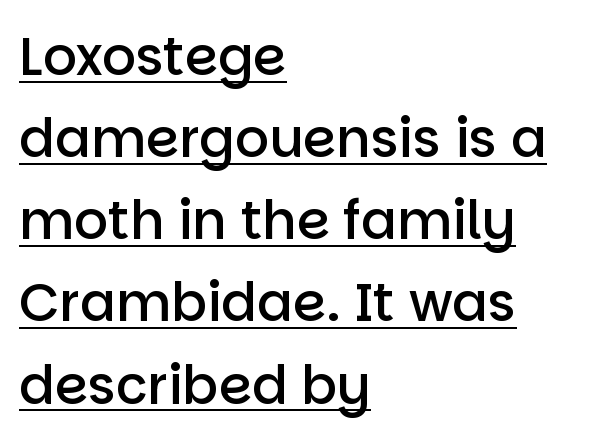
Looks like regular typesetting: each glyph gets only the width it needs. Weight: semibold (demi). Each letter's strokes conclude bluntly, with no projecting serifs. Nothing unusual about the tracking: characters are spaced as the font intends. Layout note: lines flush left.
